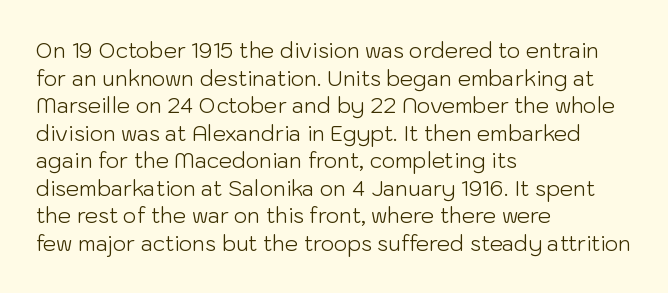
Q: Is the text bold? A: No.
Q: Is the text italic (slanted)? A: No, it is upright.
Q: Is the text underlined? A: No.
Q: How is the paragraph aligned? A: Left-aligned.
Q: Is the spacing between letters normal or unusually wide? A: Normal.
Q: Is the spacing between lines tight, normal or loose? A: Normal.
